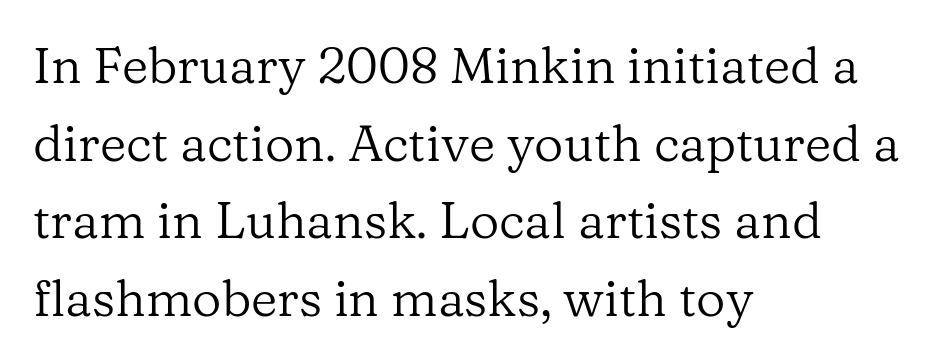
Q: Is the text bold? A: No.
Q: Is the text italic (slanted)? A: No, it is upright.
Q: Is the typeface a serif or a sans-serif typeface? A: Serif.
Q: Is the text underlined? A: No.
Q: How is the paragraph aligned? A: Left-aligned.
Q: Is the spacing between letters normal or unusually wide? A: Normal.
Q: Is the spacing between lines tight, normal or loose? A: Normal.
Q: Width (condensed, normal, or wide)? A: Normal.
Q: Stroke contrast? A: Low.
Q: x-height? A: Medium.
Q: Monospaced? A: No.
